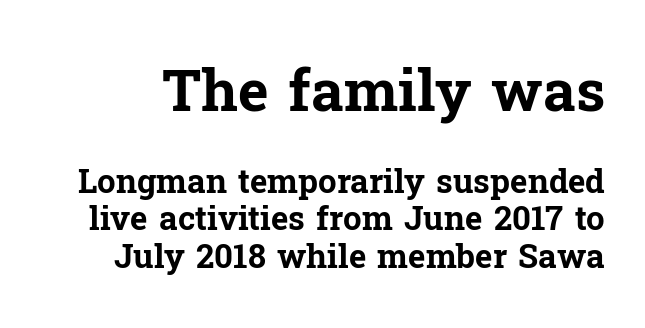
The image shows 58 px bold serif type, upright; set tight line spacing (1.13x), normal letter spacing, not underlined; the first (top) block is 1.76x larger; low stroke contrast and a medium x-height.
